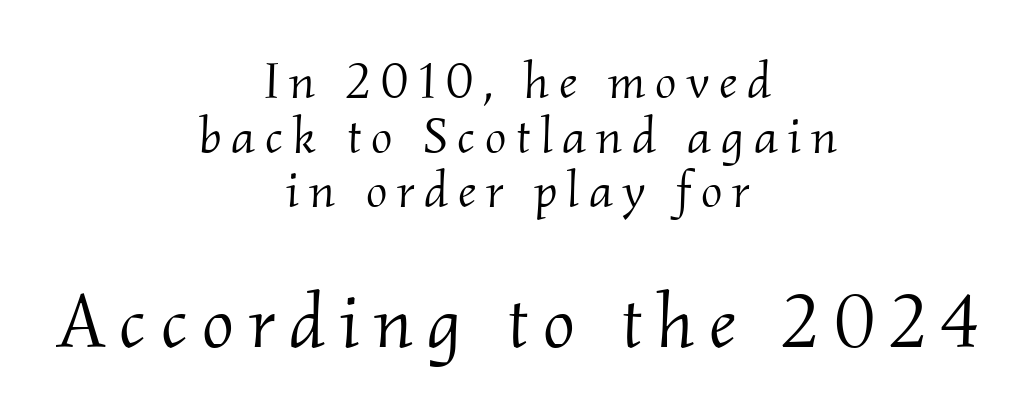
Q: Is the text bold? A: No.
Q: Is the text italic (slanted)? A: Yes, it leans right by about 2 degrees.
Q: Is the typeface a serif or a sans-serif typeface? A: Serif.
Q: Is the text underlined? A: No.
Q: How is the paragraph aligned? A: Centered.
Q: Is the spacing between lines tight, normal or loose? A: Tight.
Q: Which block of text is set in a larger size, the first (top) or the second (bottom)? A: The second (bottom) one.
Q: Width (condensed, normal, or wide)? A: Normal.
Q: Stroke contrast? A: Medium.
Q: x-height? A: Small.
Q: Monospaced? A: No.
